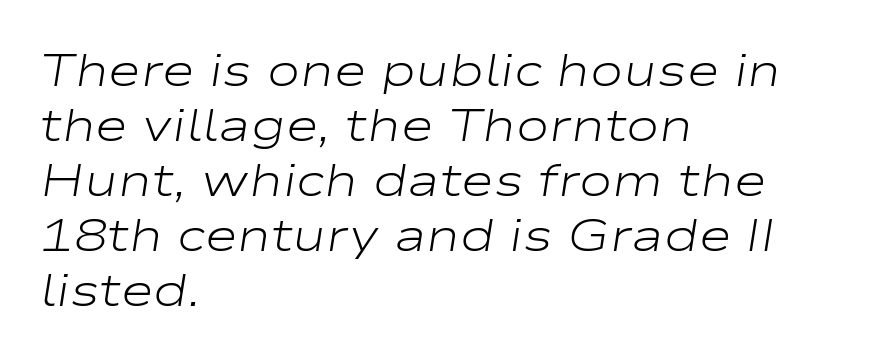
The image shows 45 px light, wide type, italic (leaning right); set left-aligned, line spacing 1.22x, normal letter spacing, not underlined; low stroke contrast and a medium x-height.
